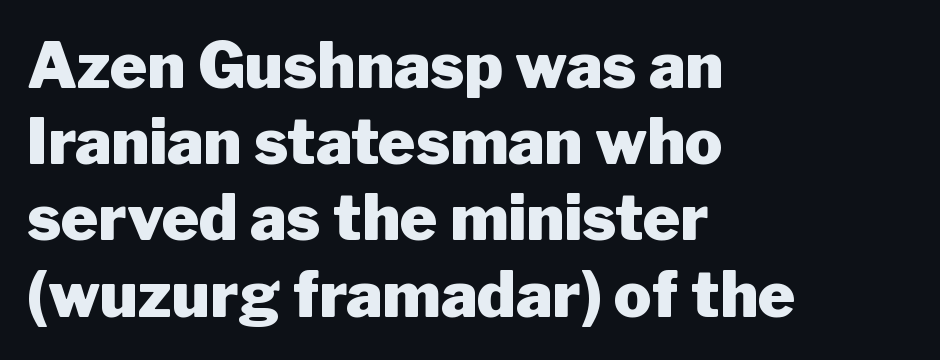
{"serif": "no", "italic": "no", "bold": "yes", "weight": "heavy", "width": "normal", "stroke_contrast": "low", "x_height": "medium", "monospaced": "no", "underline": "no", "align": "left", "line_spacing_ratio": 1.21, "letter_spacing": "normal", "letter_spacing_em": 0.0, "glyph_px": 63}
